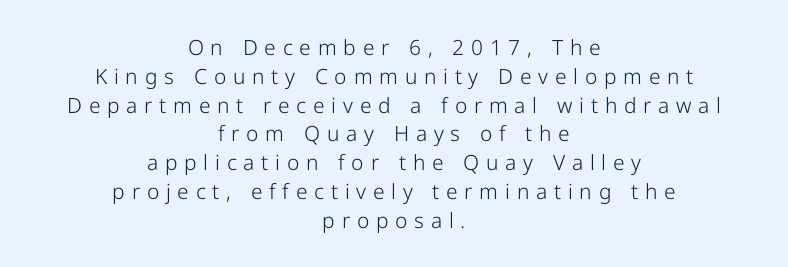
Q: Is the text bold? A: No.
Q: Is the text italic (slanted)? A: No, it is upright.
Q: Is the text underlined? A: No.
Q: How is the paragraph aligned? A: Centered.
Q: Is the spacing between letters normal or unusually wide? A: Unusually wide.
Q: Is the spacing between lines tight, normal or loose? A: Normal.
